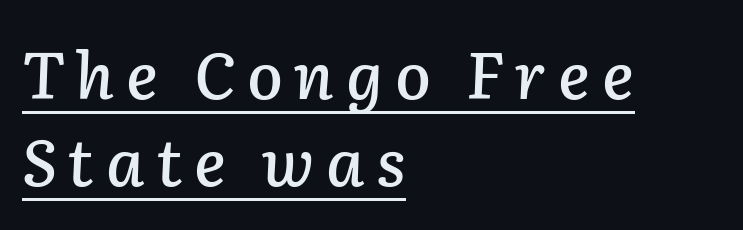
The image shows 65 px text type, italic (leaning right); set left-aligned, normal line spacing (1.34x), underlined; low stroke contrast and a medium x-height.
